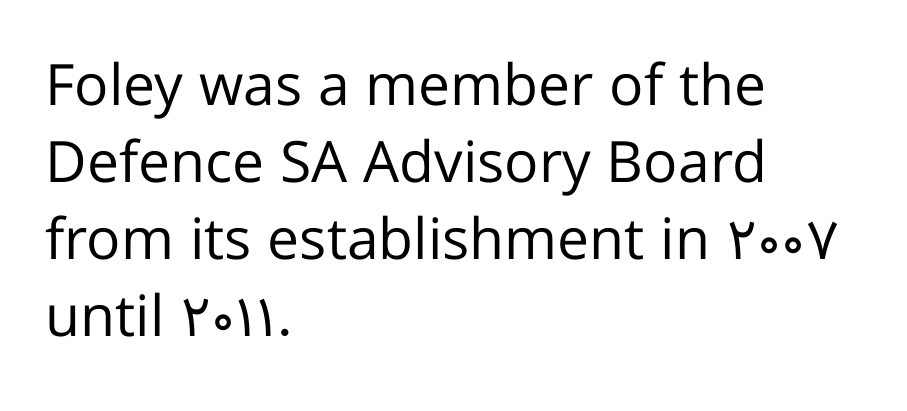
Is there much room between lines? A standard amount, neither cramped nor airy. Posture: vertical. Character widths vary here, with narrow letters taking less room than wide ones. The font family rendered here belongs to the sans-serif group. These lines keep a tight, regular rhythm from letter to letter.
